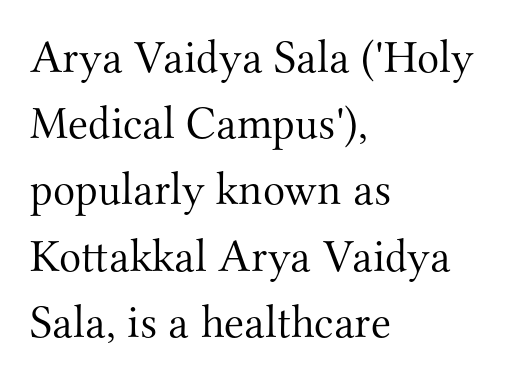
{"serif": "yes", "italic": "no", "bold": "no", "weight": "light", "width": "normal", "stroke_contrast": "medium", "x_height": "small", "monospaced": "no", "underline": "no", "align": "left", "line_spacing": "normal", "line_spacing_ratio": 1.44, "letter_spacing": "normal", "letter_spacing_em": 0.0, "glyph_px": 46}
